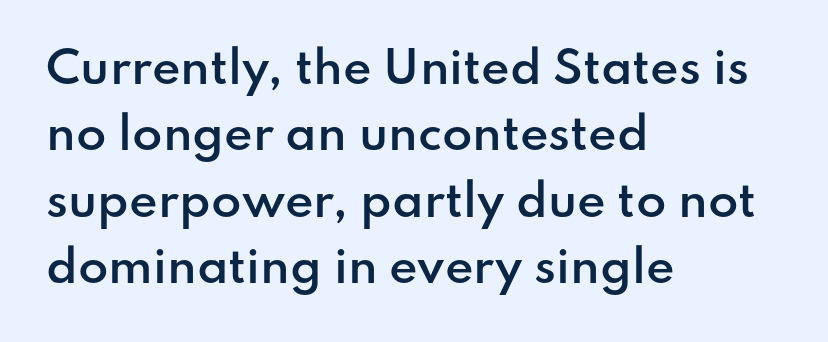
The image shows 44 px semibold sans-serif type, upright; set left-aligned, normal line spacing (1.51x), normal letter spacing, not underlined; low stroke contrast and a small x-height.
